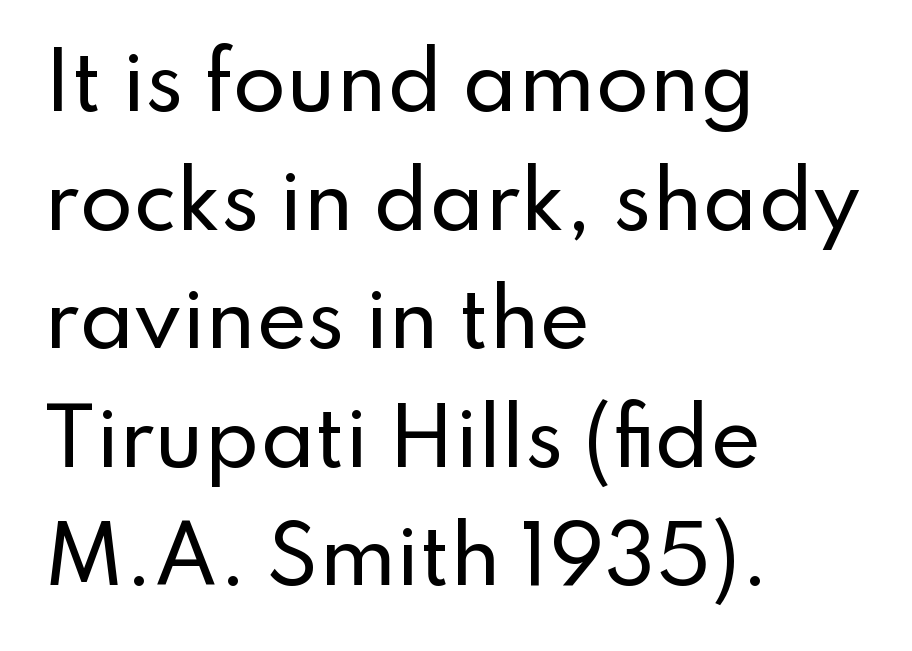
Q: Is the text italic (slanted)? A: No, it is upright.
Q: Is the typeface a serif or a sans-serif typeface? A: Sans-serif.
Q: Is the text underlined? A: No.
Q: How is the paragraph aligned? A: Left-aligned.
Q: Is the spacing between letters normal or unusually wide? A: Normal.
Q: Is the spacing between lines tight, normal or loose? A: Normal.
Q: Width (condensed, normal, or wide)? A: Normal.
Q: Stroke contrast? A: Low.
Q: x-height? A: Small.
Q: Monospaced? A: No.
